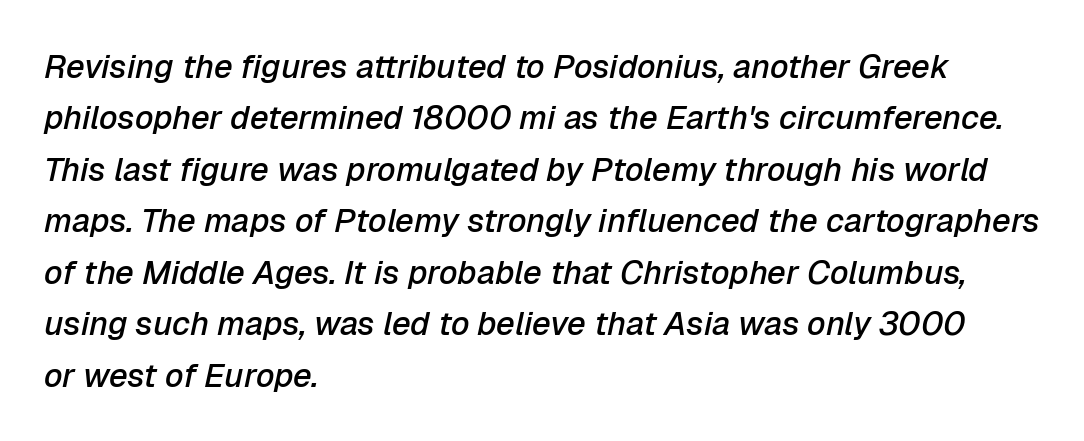
Each new line begins a customary step beneath the previous one. Posture: slanted. The line texture is even and compact thanks to regular tracking. These lines are rendered in a variable-pitch font. Short and long lines alike share a common starting point at left. A clean baseline with only descenders dipping below it.
